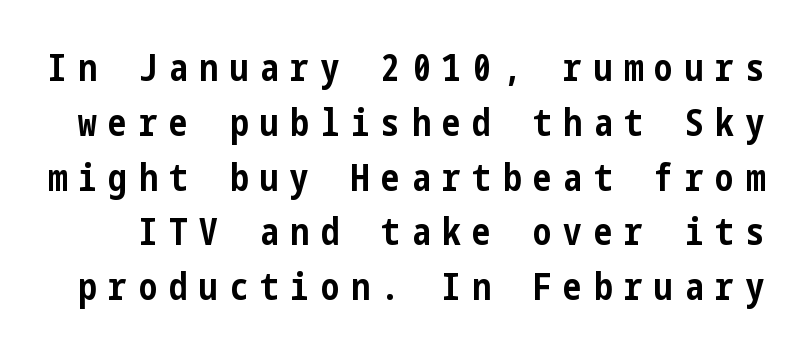
Q: Is the text bold? A: Yes.
Q: Is the text italic (slanted)? A: No, it is upright.
Q: Is the typeface a serif or a sans-serif typeface? A: Sans-serif.
Q: Is the text underlined? A: No.
Q: Is the spacing between letters normal or unusually wide? A: Unusually wide.
Q: Is the spacing between lines tight, normal or loose? A: Normal.
Q: Width (condensed, normal, or wide)? A: Condensed.
Q: Stroke contrast? A: Low.
Q: x-height? A: Medium.
